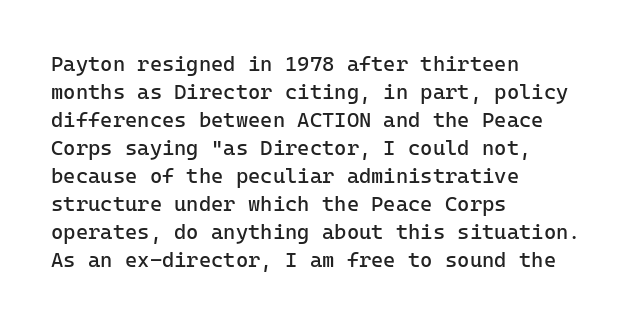
{"italic": "no", "bold": "no", "underline": "no", "align": "left", "line_spacing": "normal", "line_spacing_ratio": 1.33, "letter_spacing": "normal", "letter_spacing_em": 0.0, "glyph_px": 21}
